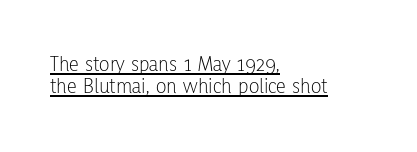
{"italic": "no", "bold": "no", "underline": "yes", "align": "left", "line_spacing": "tight", "line_spacing_ratio": 0.98, "letter_spacing": "normal", "letter_spacing_em": 0.0, "glyph_px": 22}
